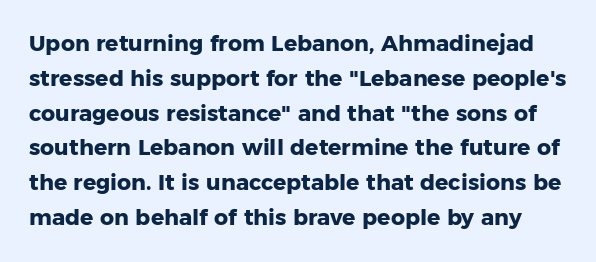
{"italic": "no", "bold": "yes", "underline": "no", "line_spacing": "normal", "line_spacing_ratio": 1.58, "letter_spacing": "normal", "letter_spacing_em": 0.0, "glyph_px": 22}
